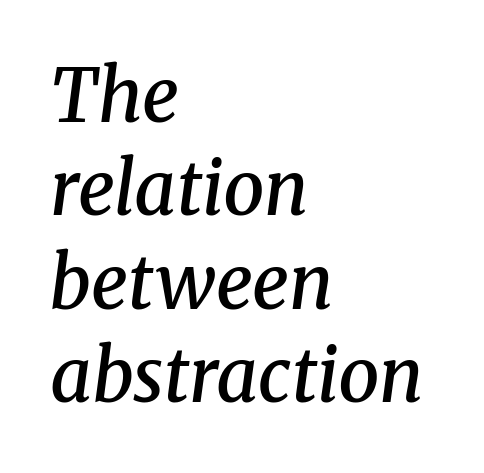
The image shows 73 px semibold serif type, italic (leaning right); set left-aligned, normal line spacing (1.28x), normal letter spacing, not underlined; medium stroke contrast and a medium x-height.
